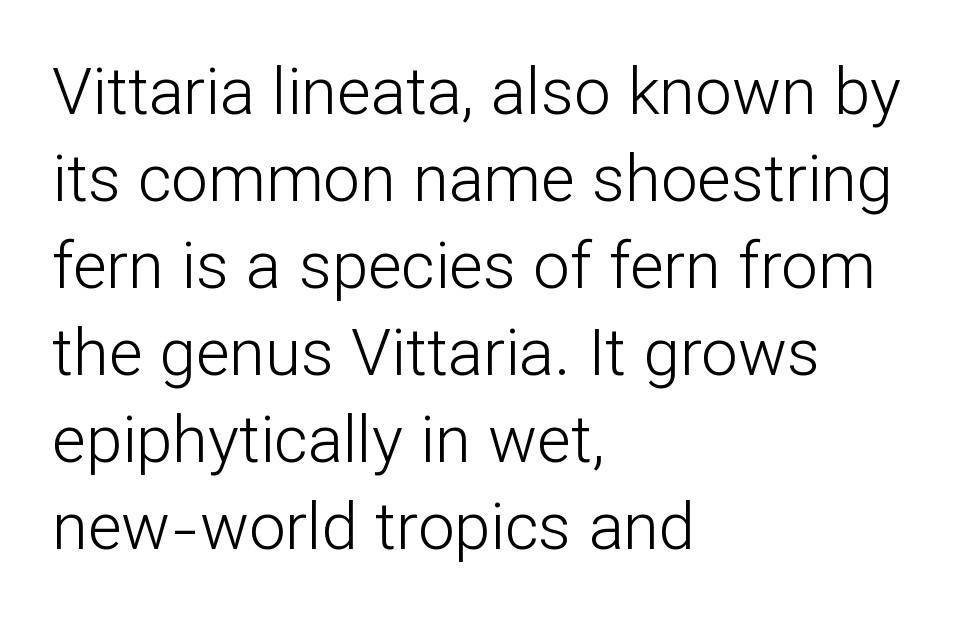
The image shows 65 px light sans-serif type, upright; set left-aligned, normal line spacing (1.34x), normal letter spacing, not underlined; low stroke contrast and a medium x-height.
